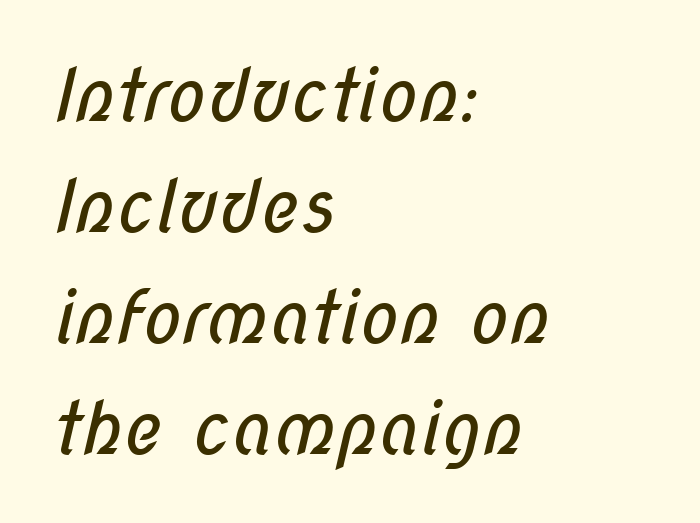
Q: Is the text bold? A: No.
Q: Is the typeface a serif or a sans-serif typeface? A: Sans-serif.
Q: Is the text underlined? A: No.
Q: How is the paragraph aligned? A: Left-aligned.
Q: Is the spacing between letters normal or unusually wide? A: Normal.
Q: Is the spacing between lines tight, normal or loose? A: Normal.
Q: Width (condensed, normal, or wide)? A: Condensed.
Q: Stroke contrast? A: Low.
Q: x-height? A: Medium.
Q: Monospaced? A: No.
